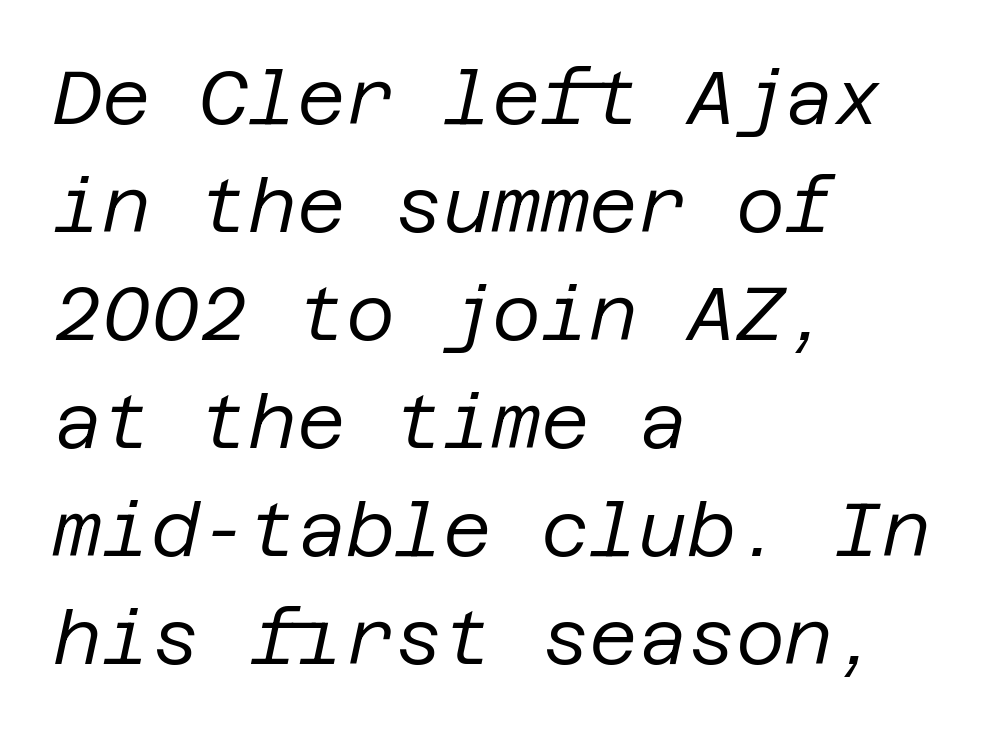
Looking at the ascenders, they clearly lean. The font is comparable to plain body text, perhaps lighter. Plain, unruled lines of type. Each line starts at the same left margin while the right side varies.
